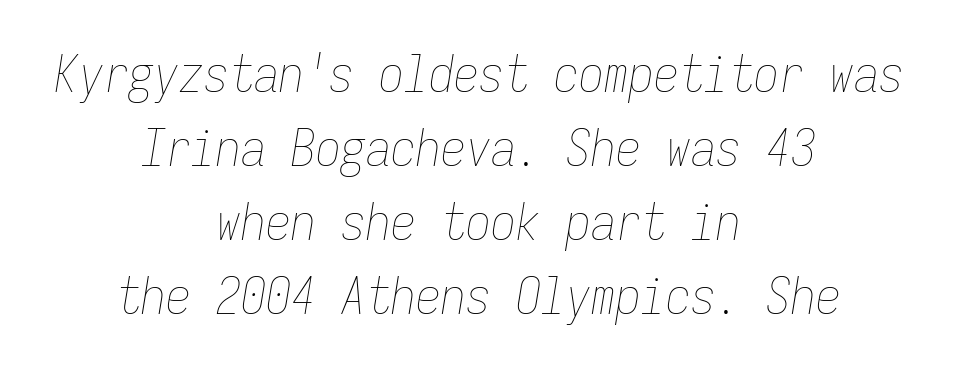
Q: Is the text bold? A: No.
Q: Is the text italic (slanted)? A: Yes, it leans right by about 9 degrees.
Q: Is the text underlined? A: No.
Q: How is the paragraph aligned? A: Centered.
Q: Is the spacing between letters normal or unusually wide? A: Normal.
Q: Is the spacing between lines tight, normal or loose? A: Normal.
Q: Width (condensed, normal, or wide)? A: Condensed.
Q: Stroke contrast? A: Low.
Q: x-height? A: Medium.
Q: Monospaced? A: Yes.
